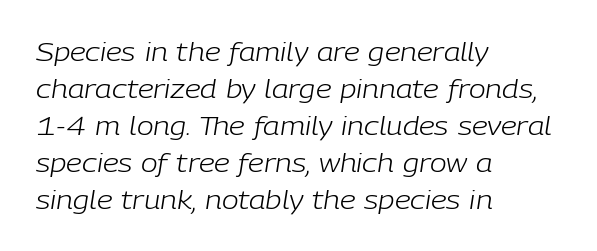
Q: Is the text bold? A: No.
Q: Is the text italic (slanted)? A: Yes, it leans right by about 9 degrees.
Q: Is the text underlined? A: No.
Q: How is the paragraph aligned? A: Left-aligned.
Q: Is the spacing between letters normal or unusually wide? A: Normal.
Q: Is the spacing between lines tight, normal or loose? A: Normal.
